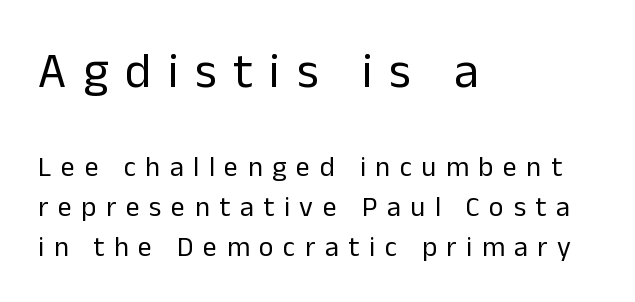
The image shows 49 px regular-weight sans-serif type, upright; set left-aligned, normal line spacing (1.44x), unusually wide letter spacing (+0.34 em), not underlined; the first (top) block is 1.75x larger; low stroke contrast and a medium x-height.
